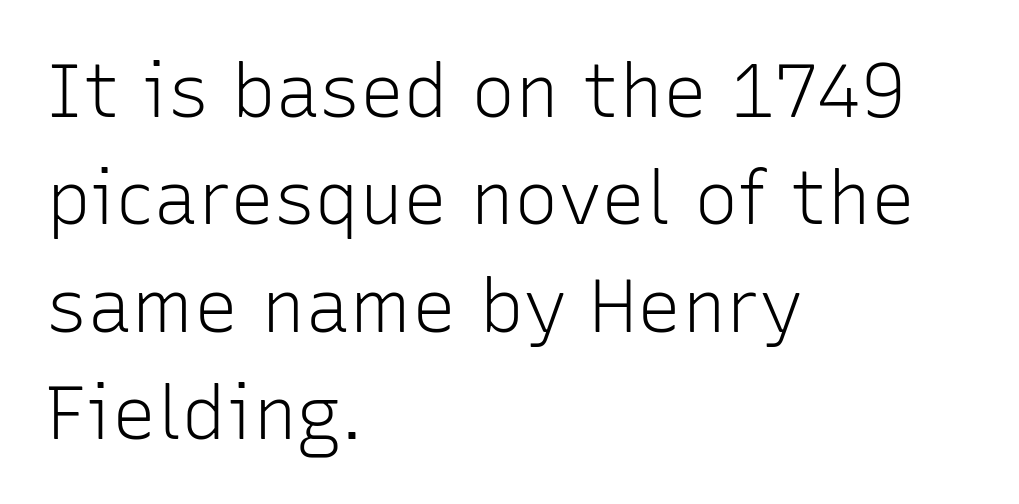
Q: Is the text bold? A: No.
Q: Is the text italic (slanted)? A: No, it is upright.
Q: Is the typeface a serif or a sans-serif typeface? A: Sans-serif.
Q: Is the text underlined? A: No.
Q: How is the paragraph aligned? A: Left-aligned.
Q: Is the spacing between letters normal or unusually wide? A: Normal.
Q: Is the spacing between lines tight, normal or loose? A: Normal.
Q: Width (condensed, normal, or wide)? A: Normal.
Q: Stroke contrast? A: Low.
Q: x-height? A: Medium.
Q: Monospaced? A: No.
